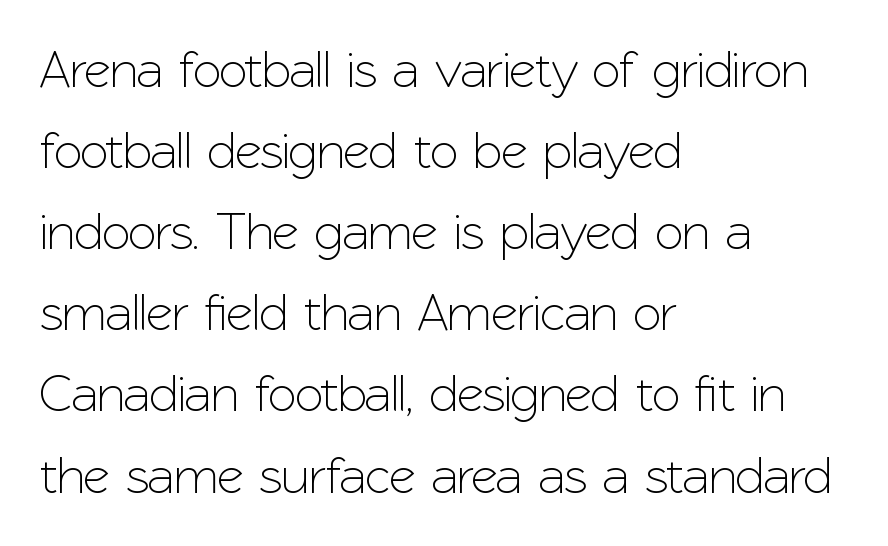
The image shows 52 px sans-serif type, upright; set left-aligned, normal line spacing (1.56x), normal letter spacing, not underlined; low stroke contrast and a medium x-height.
